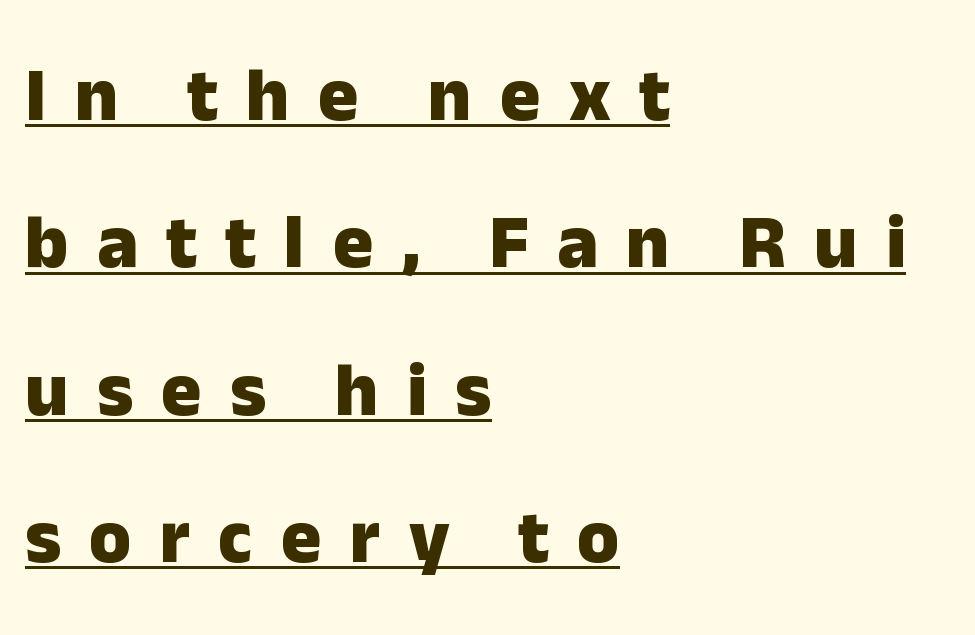
Q: Is the text bold? A: Yes.
Q: Is the text italic (slanted)? A: No, it is upright.
Q: Is the typeface a serif or a sans-serif typeface? A: Sans-serif.
Q: Is the text underlined? A: Yes.
Q: How is the paragraph aligned? A: Left-aligned.
Q: Is the spacing between letters normal or unusually wide? A: Unusually wide.
Q: Is the spacing between lines tight, normal or loose? A: Loose.
Q: Width (condensed, normal, or wide)? A: Normal.
Q: Stroke contrast? A: Low.
Q: x-height? A: Medium.
Q: Monospaced? A: No.
